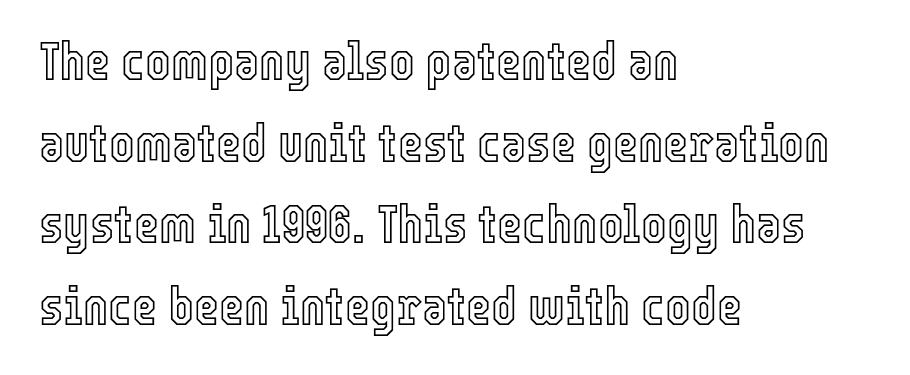
Compared with typical paragraphs, the rows here are spaced about the same. The line texture is even and compact thanks to regular tracking. Ascenders rise straight up at ninety degrees. Each line starts at the same left margin while the right side varies.
